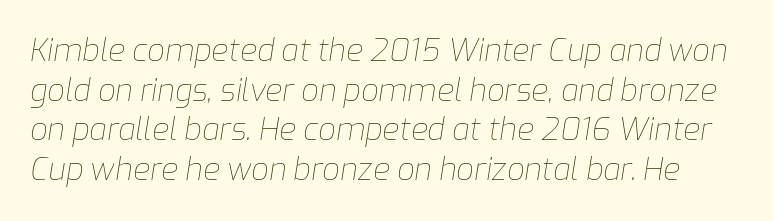
The image shows 31 px thin type, italic (leaning right); set normal line spacing (1.28x), normal letter spacing, not underlined; low stroke contrast and a medium x-height.
